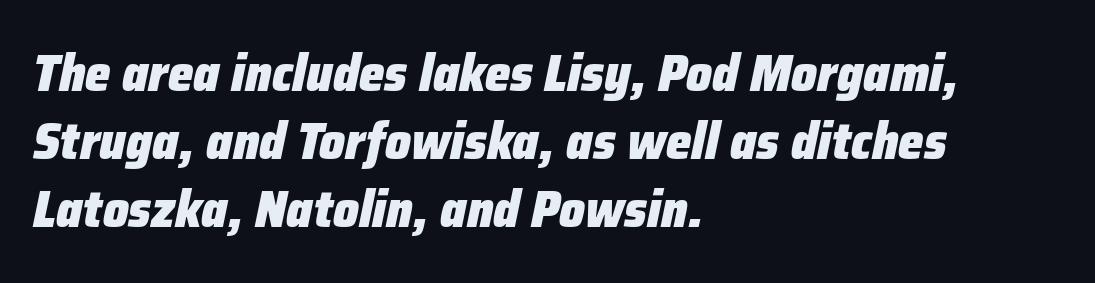
{"italic": "yes", "lean": "right", "slant_degrees": 12, "bold": "yes", "weight": "heavy", "width": "normal", "stroke_contrast": "low", "x_height": "medium", "monospaced": "no", "underline": "no", "align": "left", "line_spacing": "normal", "line_spacing_ratio": 1.33, "letter_spacing": "normal", "letter_spacing_em": 0.0, "glyph_px": 51}
